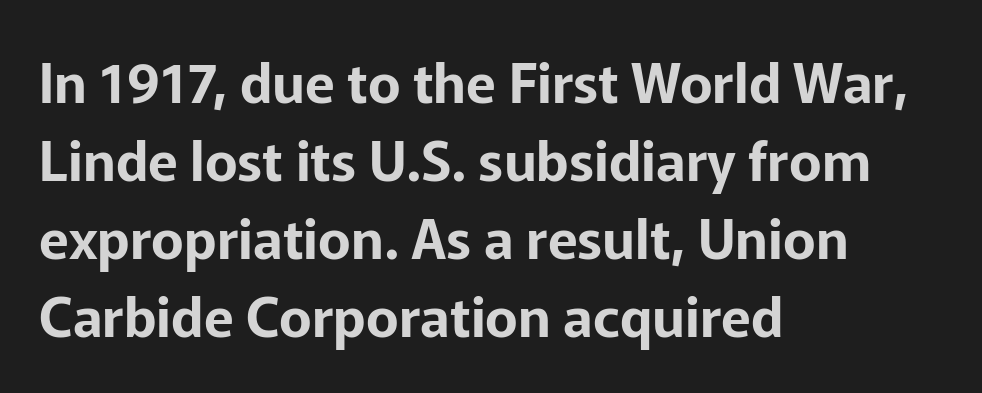
The image shows 55 px sans-serif type, upright; set left-aligned, normal line spacing (1.42x), normal letter spacing, not underlined; low stroke contrast and a medium x-height.
